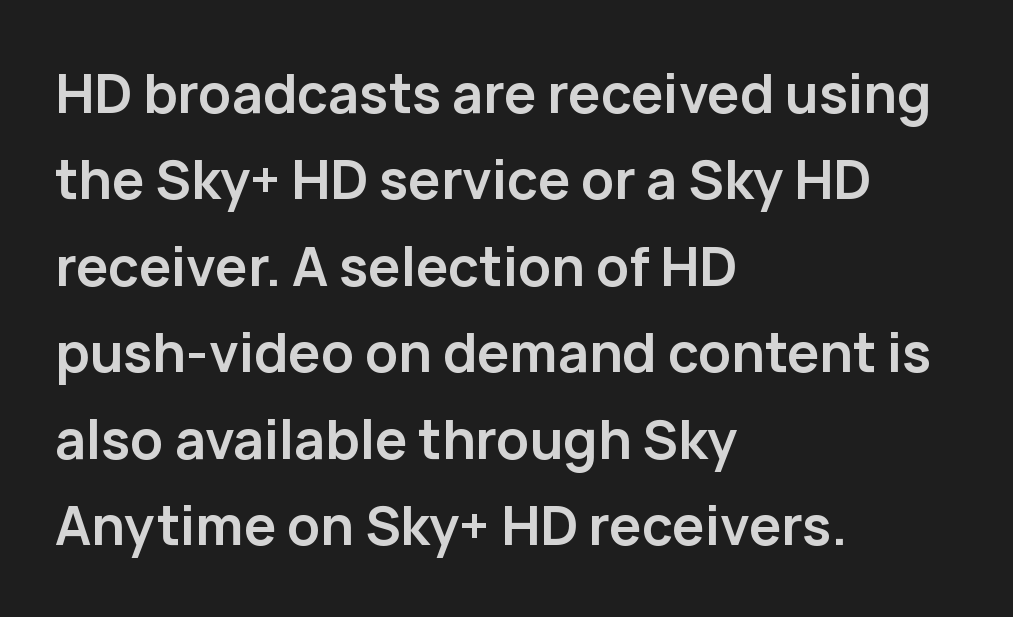
Q: Is the text bold? A: Yes.
Q: Is the text italic (slanted)? A: No, it is upright.
Q: Is the typeface a serif or a sans-serif typeface? A: Sans-serif.
Q: Is the text underlined? A: No.
Q: How is the paragraph aligned? A: Left-aligned.
Q: Is the spacing between letters normal or unusually wide? A: Normal.
Q: Is the spacing between lines tight, normal or loose? A: Normal.
Q: Width (condensed, normal, or wide)? A: Normal.
Q: Stroke contrast? A: Low.
Q: x-height? A: Medium.
Q: Monospaced? A: No.
